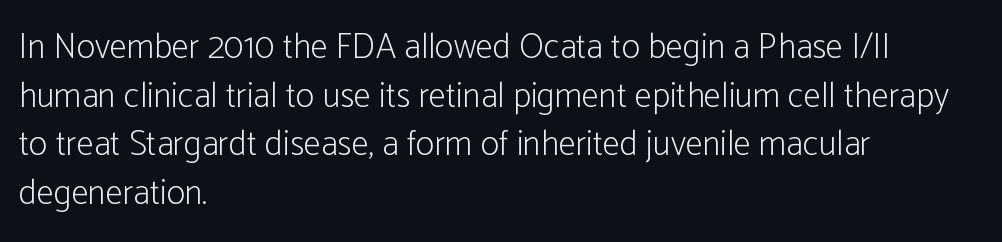
{"serif": "no", "italic": "no", "bold": "no", "weight": "light", "width": "condensed", "stroke_contrast": "low", "x_height": "medium", "monospaced": "no", "underline": "no", "align": "left", "line_spacing": "normal", "line_spacing_ratio": 1.39, "letter_spacing": "normal", "letter_spacing_em": 0.0, "glyph_px": 35}
